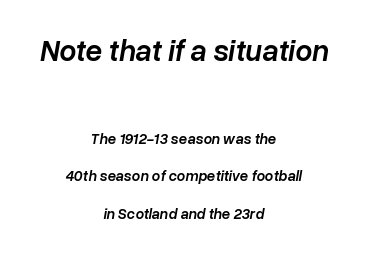
The image shows 30 px semibold type, italic (leaning right); set centered, loose line spacing (2.5x), normal letter spacing, not underlined; the first (top) block is 2.0x larger; low stroke contrast and a medium x-height.
